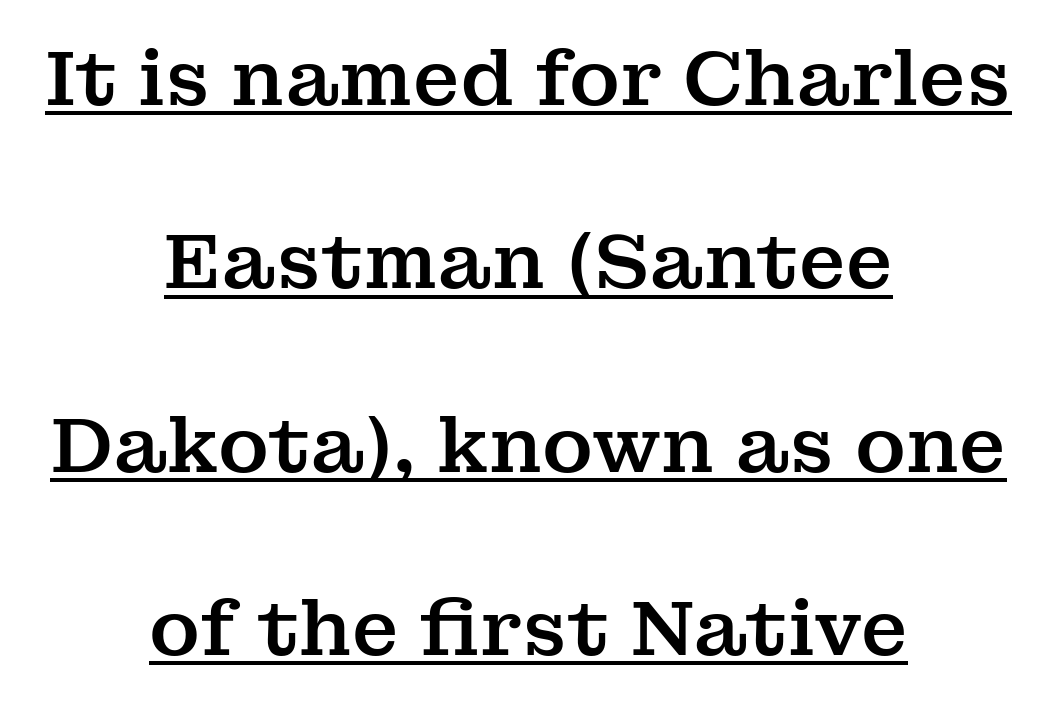
The rendering positions every line midway between the sides. The letters carry serifs — small finishing strokes at the ends of their stems. Loosely led — the rows are spread out. You could not count columns in this text — the font is proportionally spaced. The specimen includes a rule beneath the text block's lines. Words appear dense and cohesive because spacing is normal.
